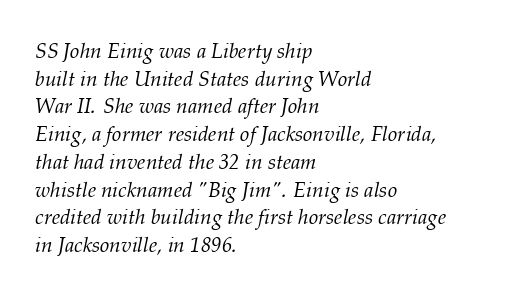
{"italic": "yes", "lean": "right", "slant_degrees": 12, "bold": "no", "underline": "no", "align": "left", "line_spacing": "normal", "line_spacing_ratio": 1.32, "letter_spacing": "normal", "letter_spacing_em": 0.0, "glyph_px": 21}
